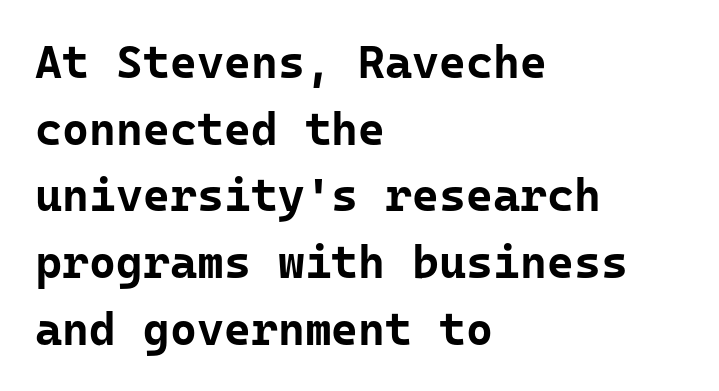
The letters carry no serifs — their stems end cleanly without finishing strokes. Do the letters lean? They stand straight. A normal amount of white space separates one row of letters from the next. As a designer I'd log this as weight 700, bold. The tracking reads as untouched default to a designer's eye. Leftover space on each line is placed entirely after the last word.
